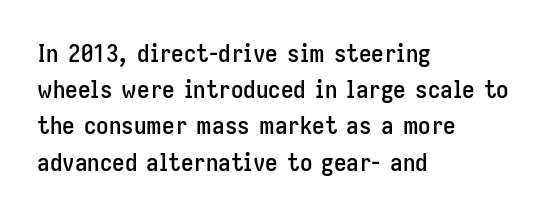
Q: Is the text italic (slanted)? A: No, it is upright.
Q: Is the text underlined? A: No.
Q: How is the paragraph aligned? A: Left-aligned.
Q: Is the spacing between letters normal or unusually wide? A: Normal.
Q: Is the spacing between lines tight, normal or loose? A: Normal.
